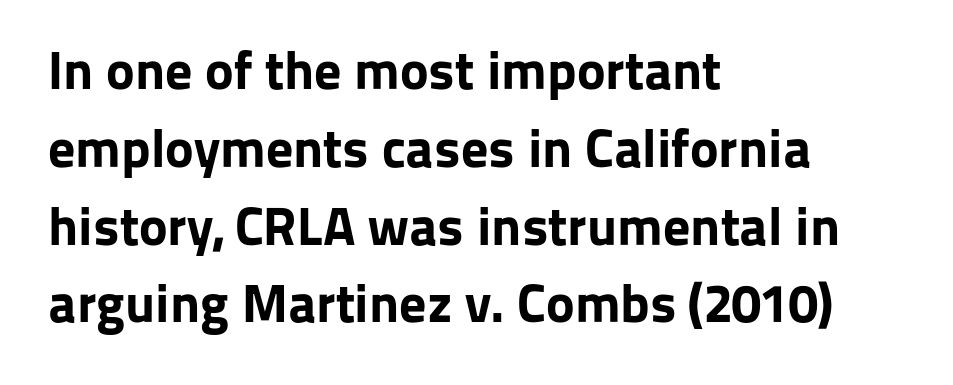
You could not count columns in this text — the font is proportionally spaced. Typeset ragged right — the left edge is the straight one. The lines sit at an ordinary, default distance from one another. You could call the tracking neutral — neither tight nor loose.
